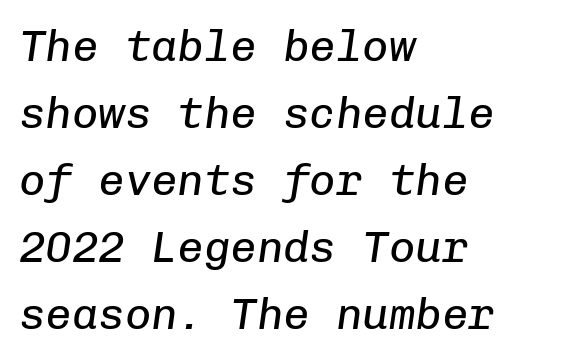
{"italic": "yes", "lean": "right", "slant_degrees": 8, "bold": "no", "weight": "regular", "width": "normal", "stroke_contrast": "low", "x_height": "medium", "monospaced": "yes", "underline": "no", "align": "left", "line_spacing": "normal", "line_spacing_ratio": 1.52, "letter_spacing": "normal", "letter_spacing_em": 0.0, "glyph_px": 44}
